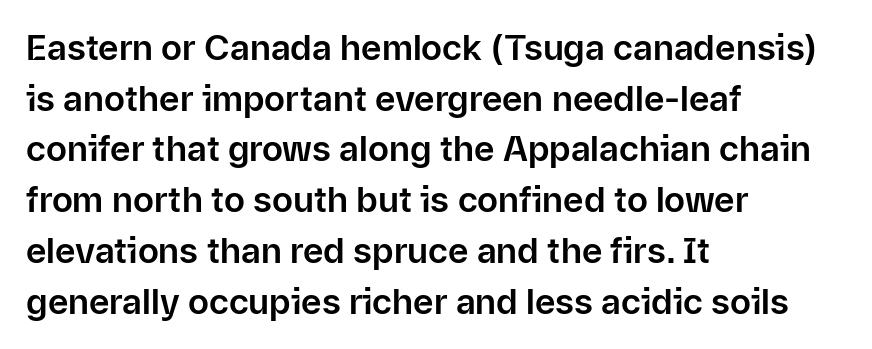
Q: Is the text italic (slanted)? A: No, it is upright.
Q: Is the typeface a serif or a sans-serif typeface? A: Sans-serif.
Q: Is the text underlined? A: No.
Q: How is the paragraph aligned? A: Left-aligned.
Q: Is the spacing between letters normal or unusually wide? A: Normal.
Q: Is the spacing between lines tight, normal or loose? A: Normal.
Q: Width (condensed, normal, or wide)? A: Normal.
Q: Stroke contrast? A: Low.
Q: x-height? A: Medium.
Q: Monospaced? A: No.
